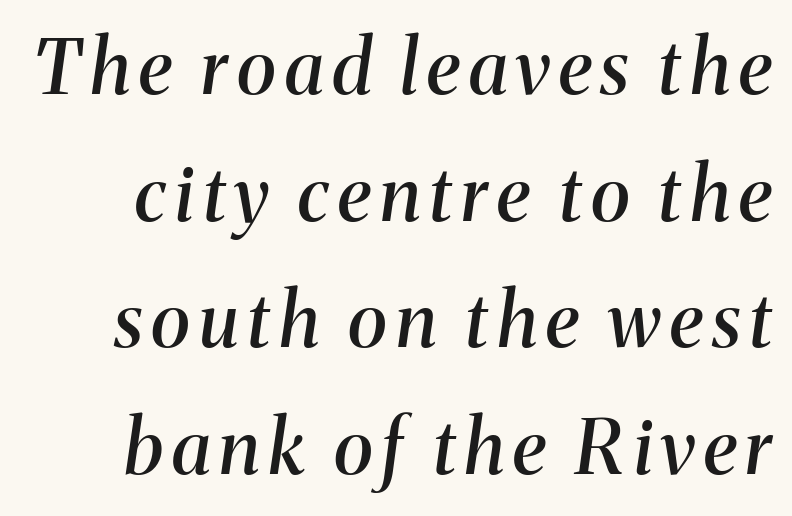
The image shows 75 px semibold serif type, italic (leaning right); set normal line spacing (1.69x), not underlined; medium stroke contrast and a medium x-height.
